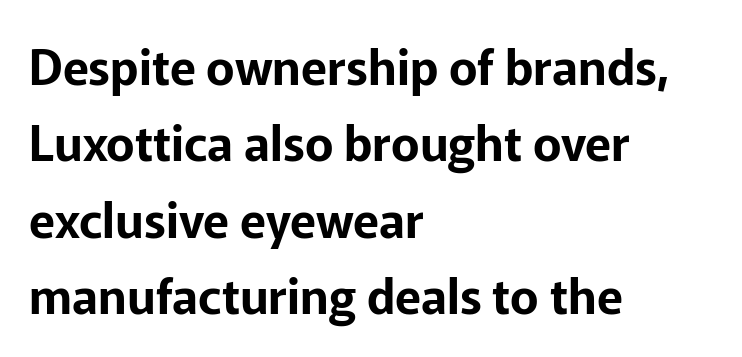
Q: Is the text italic (slanted)? A: No, it is upright.
Q: Is the typeface a serif or a sans-serif typeface? A: Sans-serif.
Q: Is the text underlined? A: No.
Q: How is the paragraph aligned? A: Left-aligned.
Q: Is the spacing between letters normal or unusually wide? A: Normal.
Q: Is the spacing between lines tight, normal or loose? A: Normal.
Q: Width (condensed, normal, or wide)? A: Normal.
Q: Stroke contrast? A: Low.
Q: x-height? A: Medium.
Q: Monospaced? A: No.
